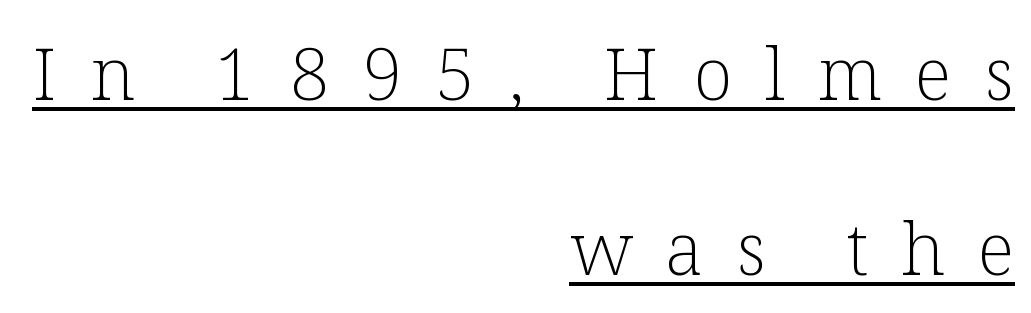
Q: Is the text bold? A: No.
Q: Is the text italic (slanted)? A: No, it is upright.
Q: Is the typeface a serif or a sans-serif typeface? A: Serif.
Q: Is the text underlined? A: Yes.
Q: How is the paragraph aligned? A: Right-aligned.
Q: Is the spacing between letters normal or unusually wide? A: Unusually wide.
Q: Is the spacing between lines tight, normal or loose? A: Loose.
Q: Width (condensed, normal, or wide)? A: Normal.
Q: Stroke contrast? A: Low.
Q: x-height? A: Medium.
Q: Monospaced? A: No.
